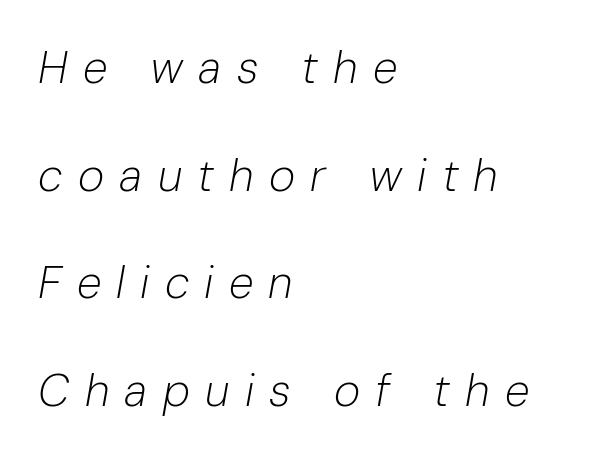
The image shows 45 px light type, italic (leaning right); set left-aligned, loose line spacing (2.39x), unusually wide letter spacing (+0.34 em), not underlined; low stroke contrast and a medium x-height.
